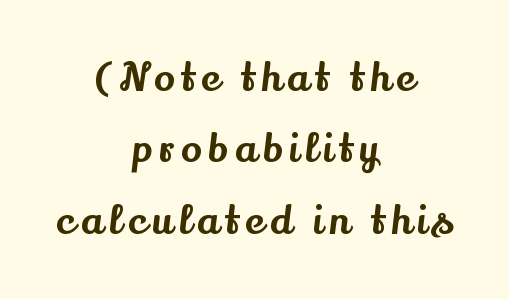
The image shows 39 px serif type; set centered, line spacing 1.83x, not underlined; medium stroke contrast and a small x-height.
